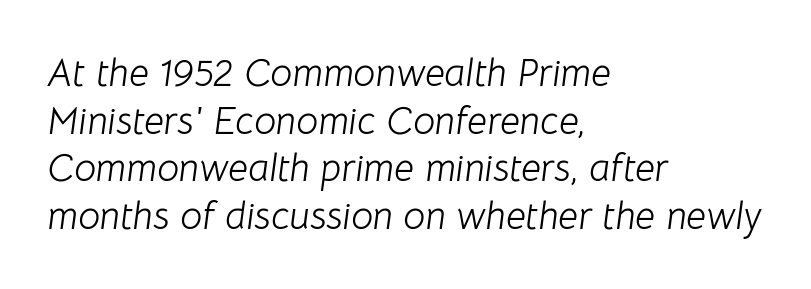
The image shows 39 px light type, italic (leaning right); set left-aligned, line spacing 1.22x, normal letter spacing, not underlined; low stroke contrast and a medium x-height.
